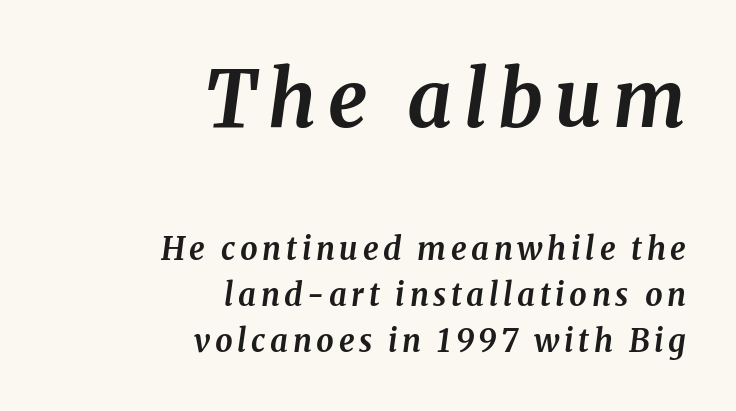
The image shows 78 px bold serif type, italic (leaning right); set right-aligned, normal line spacing (1.49x), not underlined; the first (top) block is 2.52x larger; medium stroke contrast and a medium x-height.
